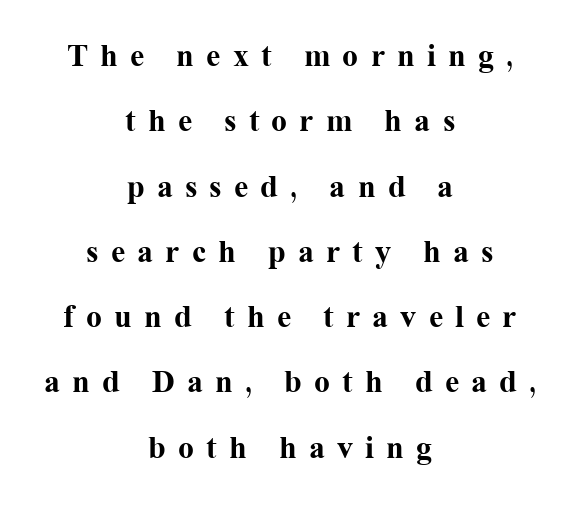
{"serif": "yes", "italic": "no", "bold": "yes", "weight": "bold", "width": "normal", "stroke_contrast": "medium", "x_height": "medium", "monospaced": "no", "underline": "no", "align": "center", "line_spacing": "loose", "line_spacing_ratio": 2.04, "letter_spacing": "wide", "letter_spacing_em": 0.38, "glyph_px": 32}
